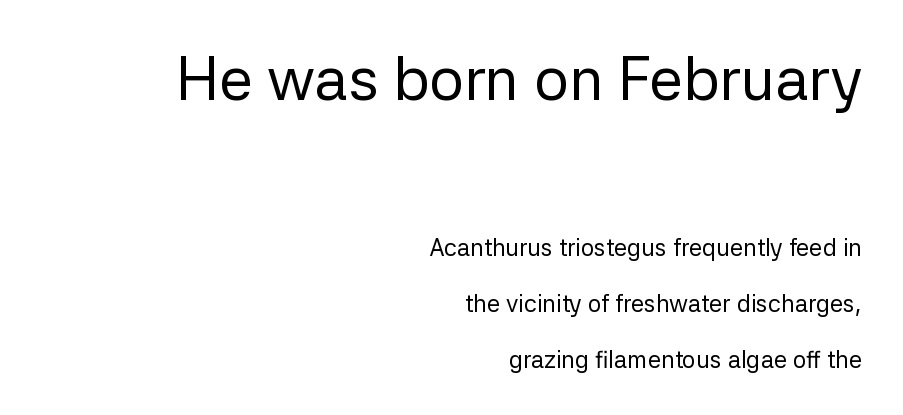
The image shows 61 px regular-weight sans-serif type, upright; set right-aligned, loose line spacing (2.34x), normal letter spacing, not underlined; the first (top) block is 2.54x larger; low stroke contrast and a medium x-height.
